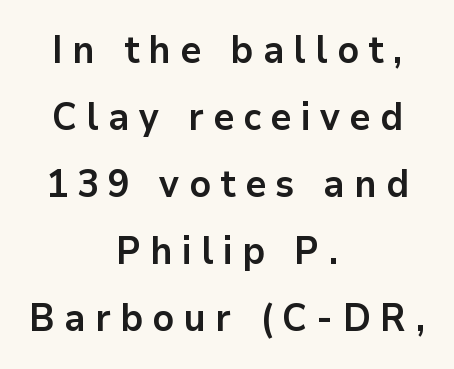
Q: Is the text bold? A: Yes.
Q: Is the text italic (slanted)? A: No, it is upright.
Q: Is the typeface a serif or a sans-serif typeface? A: Sans-serif.
Q: Is the text underlined? A: No.
Q: How is the paragraph aligned? A: Centered.
Q: Is the spacing between letters normal or unusually wide? A: Unusually wide.
Q: Width (condensed, normal, or wide)? A: Normal.
Q: Stroke contrast? A: Low.
Q: x-height? A: Medium.
Q: Monospaced? A: No.
